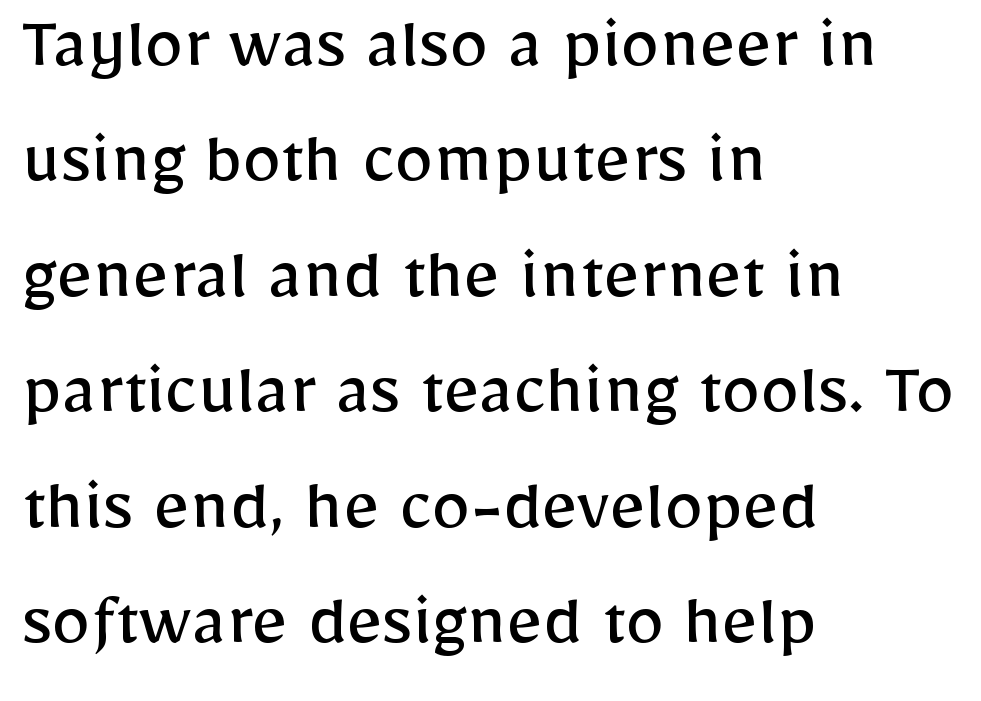
The image shows 78 px regular-weight sans-serif type, upright; set left-aligned, normal line spacing (1.48x), normal letter spacing, not underlined; low stroke contrast and a medium x-height.
